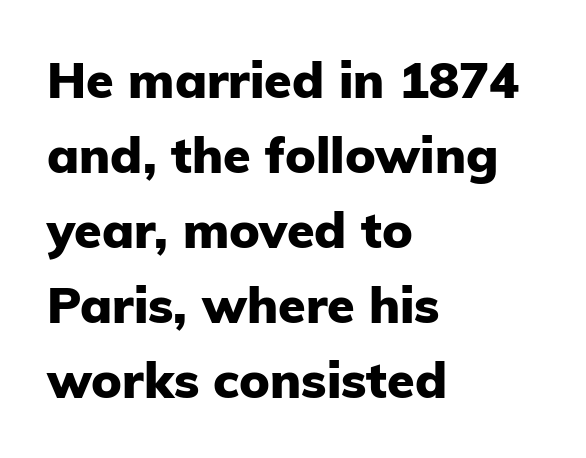
The image shows 50 px heavy sans-serif type, upright; set left-aligned, normal line spacing (1.5x), normal letter spacing, not underlined; low stroke contrast and a medium x-height.
